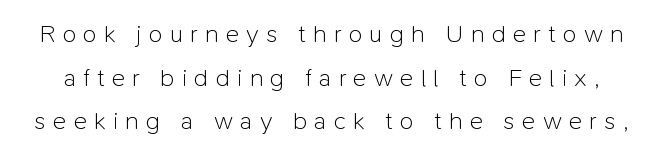
The image shows 25 px text type, upright; set line spacing 1.75x, unusually wide letter spacing (+0.29 em), not underlined.
